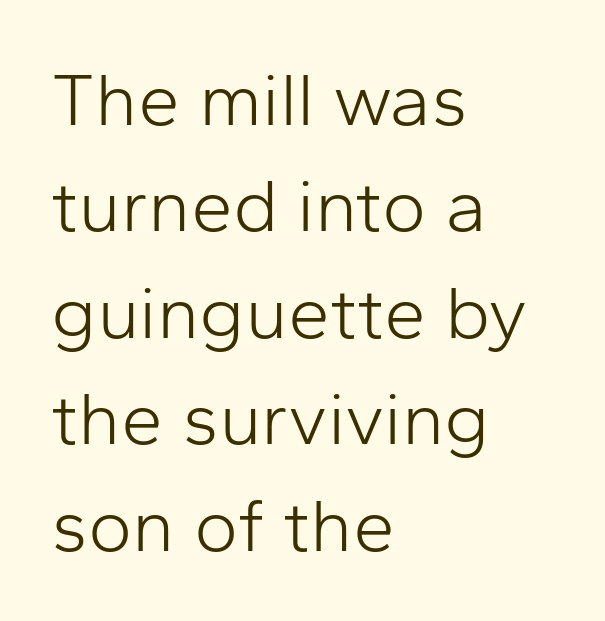
Q: Is the text bold? A: No.
Q: Is the text italic (slanted)? A: No, it is upright.
Q: Is the typeface a serif or a sans-serif typeface? A: Sans-serif.
Q: Is the text underlined? A: No.
Q: How is the paragraph aligned? A: Left-aligned.
Q: Is the spacing between letters normal or unusually wide? A: Normal.
Q: Is the spacing between lines tight, normal or loose? A: Normal.
Q: Width (condensed, normal, or wide)? A: Normal.
Q: Stroke contrast? A: Low.
Q: x-height? A: Medium.
Q: Monospaced? A: No.
